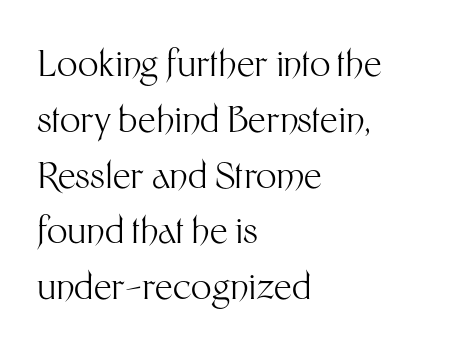
{"serif": "no", "italic": "no", "bold": "no", "weight": "light", "width": "normal", "stroke_contrast": "medium", "x_height": "medium", "monospaced": "no", "underline": "no", "align": "left", "line_spacing": "normal", "line_spacing_ratio": 1.55, "letter_spacing": "normal", "letter_spacing_em": 0.0, "glyph_px": 36}
